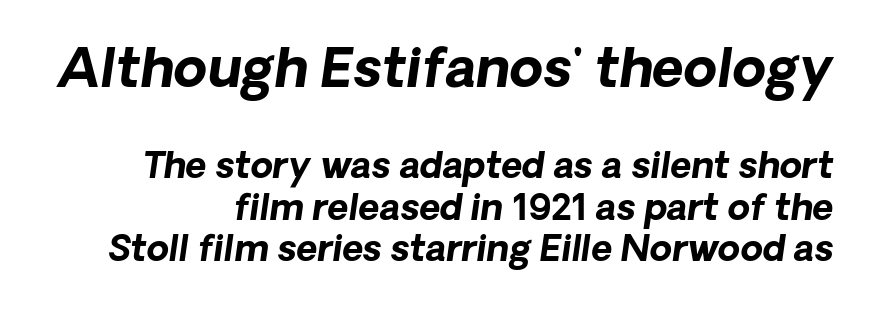
Q: Is the text bold? A: Yes.
Q: Is the text italic (slanted)? A: Yes, it leans right by about 8 degrees.
Q: Is the text underlined? A: No.
Q: How is the paragraph aligned? A: Right-aligned.
Q: Is the spacing between letters normal or unusually wide? A: Normal.
Q: Is the spacing between lines tight, normal or loose? A: Tight.
Q: Which block of text is set in a larger size, the first (top) or the second (bottom)? A: The first (top) one.
Q: Width (condensed, normal, or wide)? A: Normal.
Q: Stroke contrast? A: Low.
Q: x-height? A: Medium.
Q: Monospaced? A: No.
